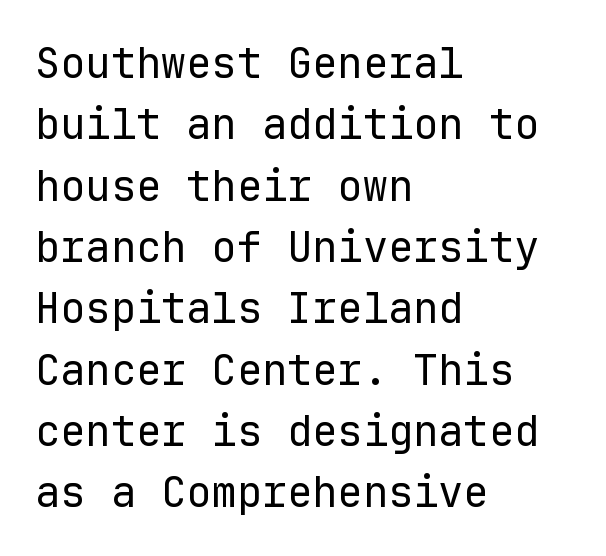
{"serif": "no", "italic": "no", "bold": "no", "weight": "regular", "width": "normal", "stroke_contrast": "low", "x_height": "medium", "monospaced": "yes", "underline": "no", "align": "left", "line_spacing": "normal", "line_spacing_ratio": 1.46, "letter_spacing": "normal", "letter_spacing_em": 0.0, "glyph_px": 42}
